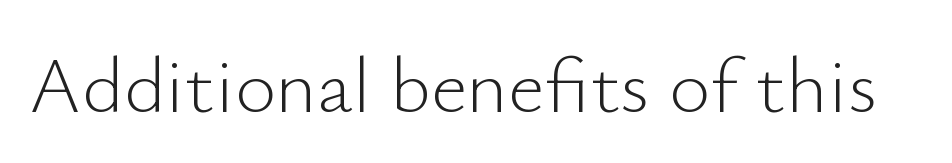
The typesetting does not lean heavy: it is not bold. Unlike italic type, these characters show no tilt at all. Default kerning and tracking; the words read as compact shapes. Unlike a traditional serif, this face leaves its strokes unadorned. Descender tails drop into unmarked territory.
